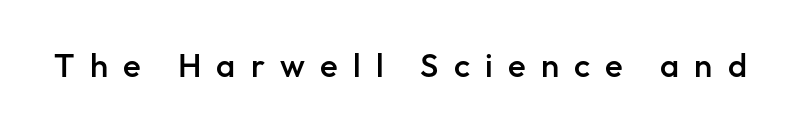
Quick note: underline off. Varying glyph widths throughout — classic text-font behaviour. I'd describe the lettering as semibold — firm but not a full bold. Posture: straight, roman, zero tilt. Spacing between characters has been opened up far beyond the box default.
